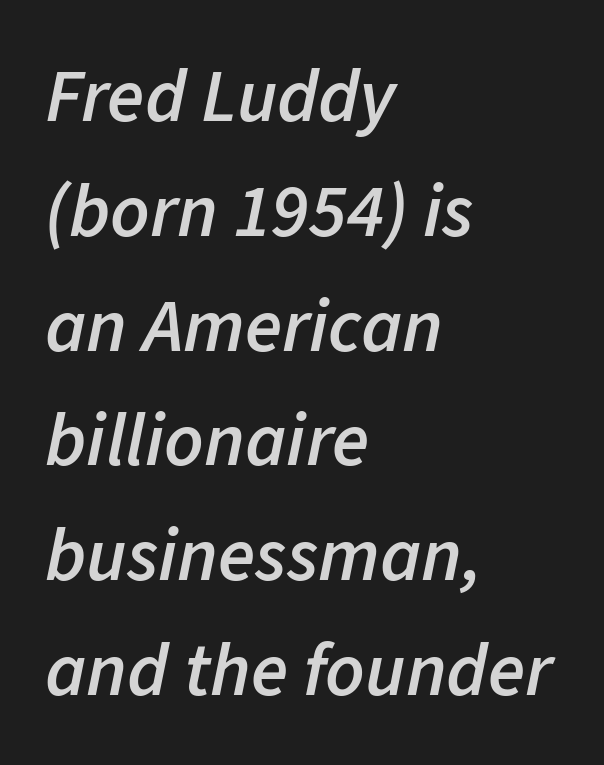
Q: Is the text bold? A: Semi-bold.
Q: Is the text italic (slanted)? A: Yes, it leans right by about 11 degrees.
Q: Is the text underlined? A: No.
Q: How is the paragraph aligned? A: Left-aligned.
Q: Is the spacing between letters normal or unusually wide? A: Normal.
Q: Is the spacing between lines tight, normal or loose? A: Normal.
Q: Width (condensed, normal, or wide)? A: Normal.
Q: Stroke contrast? A: Low.
Q: x-height? A: Medium.
Q: Monospaced? A: No.
